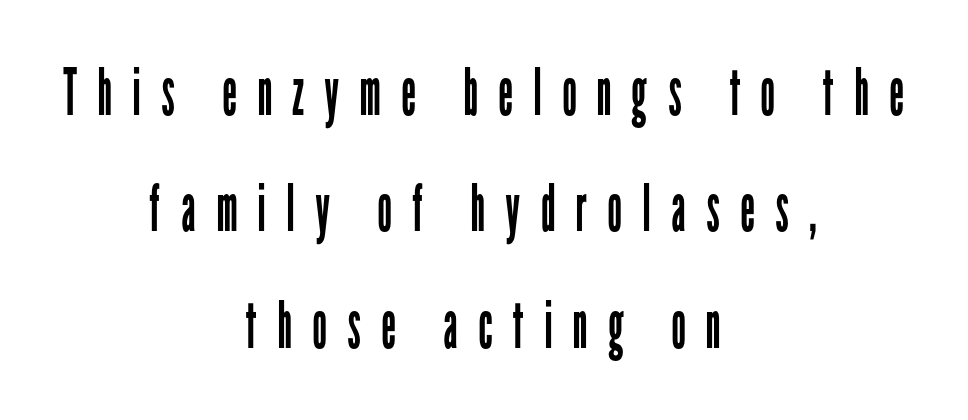
Q: Is the text bold? A: No.
Q: Is the text italic (slanted)? A: No, it is upright.
Q: Is the typeface a serif or a sans-serif typeface? A: Sans-serif.
Q: Is the text underlined? A: No.
Q: How is the paragraph aligned? A: Centered.
Q: Is the spacing between letters normal or unusually wide? A: Unusually wide.
Q: Width (condensed, normal, or wide)? A: Condensed.
Q: Stroke contrast? A: Low.
Q: x-height? A: Medium.
Q: Monospaced? A: No.
